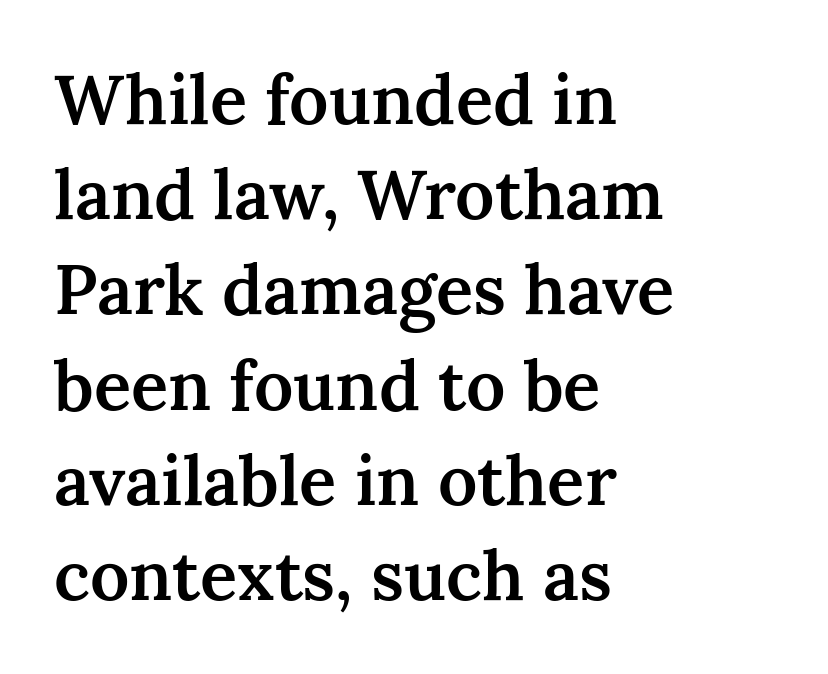
The letters stand upright; this is a roman face. Observe the serifs anchoring each vertical stroke in this sample. The letters advance in unequal steps, a hallmark of proportional type. The vertical gap from one line to the next is medium. Compared with a centered layout, this one pins lines to the left instead.
